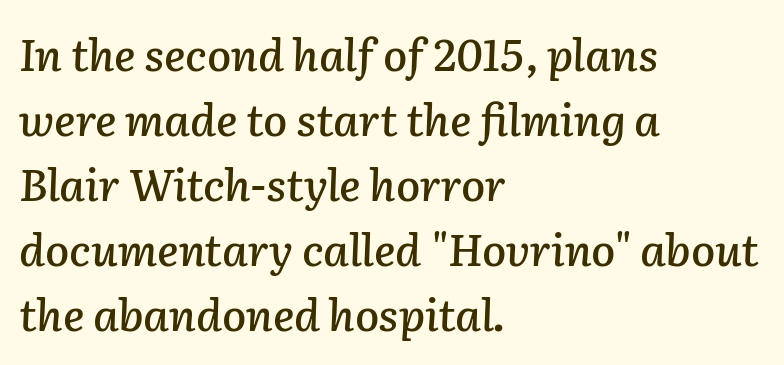
{"italic": "yes", "lean": "right", "slant_degrees": 2, "width": "normal", "stroke_contrast": "low", "x_height": "medium", "monospaced": "no", "underline": "no", "align": "left", "line_spacing": "normal", "line_spacing_ratio": 1.48, "letter_spacing": "normal", "letter_spacing_em": 0.0, "glyph_px": 44}
